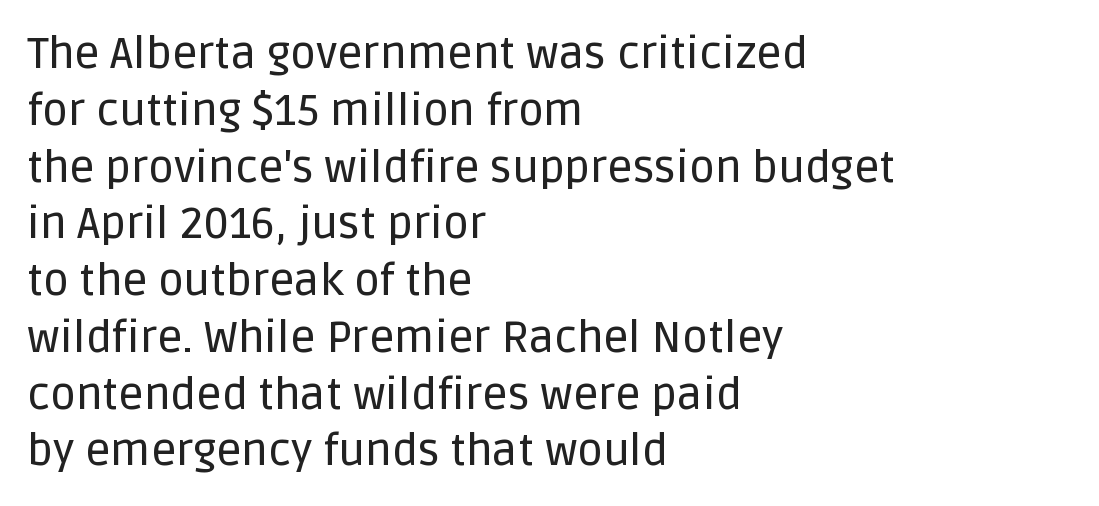
The image shows 44 px sans-serif type, upright; set left-aligned, normal line spacing (1.29x), normal letter spacing, not underlined; low stroke contrast and a large x-height.
